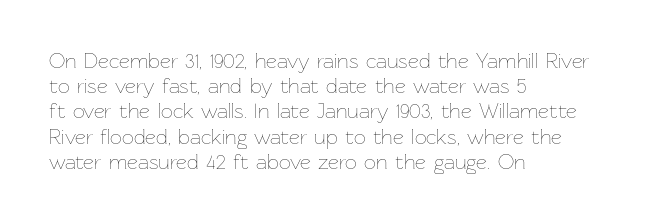
The image shows 21 px text type, upright; set left-aligned, line spacing 1.2x, normal letter spacing, not underlined.
